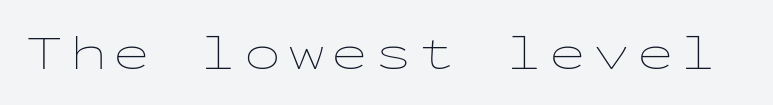
The image shows 49 px thin, wide type, upright, monospaced; set not underlined; low stroke contrast and a medium x-height.
